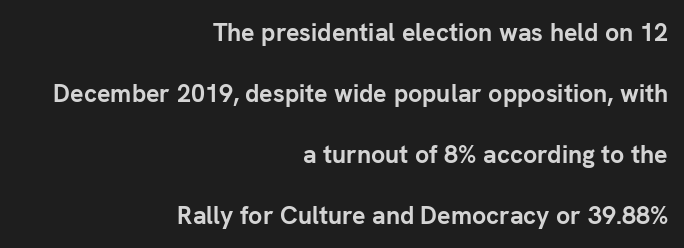
Q: Is the text bold? A: Yes.
Q: Is the text italic (slanted)? A: No, it is upright.
Q: Is the text underlined? A: No.
Q: How is the paragraph aligned? A: Right-aligned.
Q: Is the spacing between letters normal or unusually wide? A: Normal.
Q: Is the spacing between lines tight, normal or loose? A: Loose.
